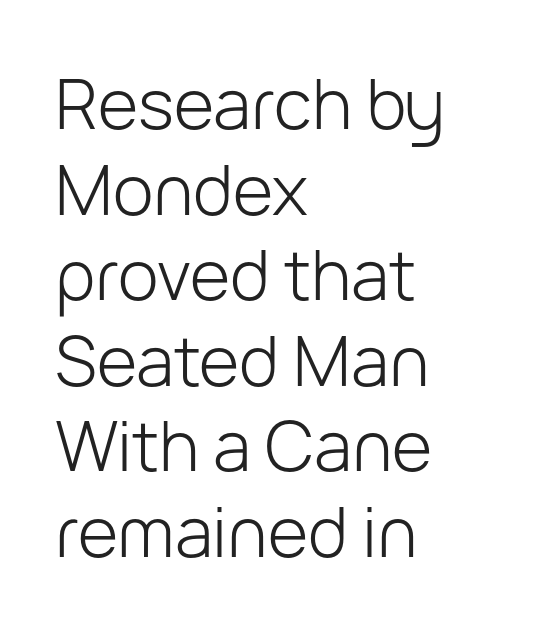
{"serif": "no", "italic": "no", "bold": "no", "weight": "light", "width": "normal", "stroke_contrast": "low", "x_height": "medium", "monospaced": "no", "underline": "no", "align": "left", "line_spacing_ratio": 1.24, "letter_spacing": "normal", "letter_spacing_em": 0.0, "glyph_px": 69}
